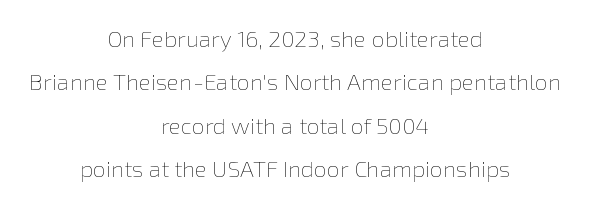
{"italic": "no", "bold": "no", "underline": "no", "align": "center", "line_spacing_ratio": 1.89, "letter_spacing": "normal", "letter_spacing_em": 0.0, "glyph_px": 23}
